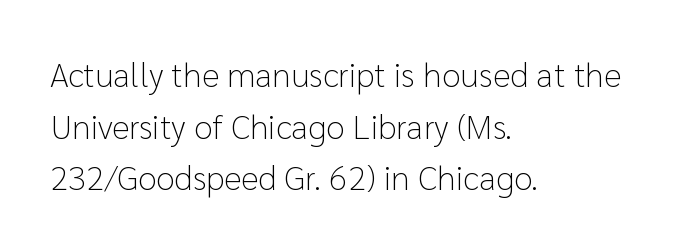
The letters sit at their default tracking, neither squeezed nor spread. The letters carry no serifs — their stems end cleanly without finishing strokes. These lines are rendered in a variable-pitch font. Compared with typical paragraphs, the rows here are spaced about the same.
